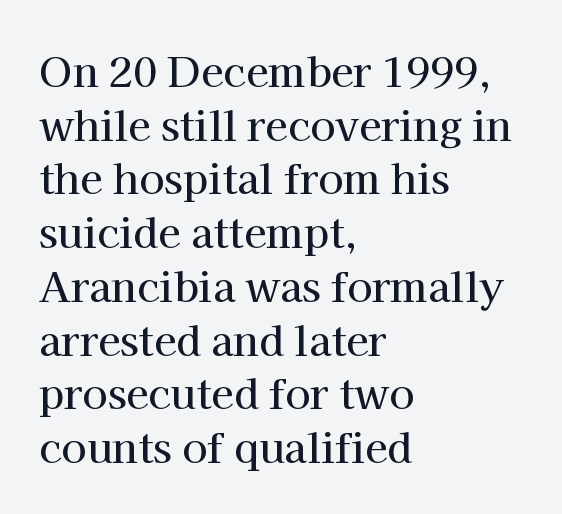
The passage shown is typed in a proportional face where columns would drift. Type without underlining. Upright lettering throughout. Is the letter spacing exaggerated? No — it looks like the ordinary default. Reading down the column, the eye jumps a familiar distance to each next line.
